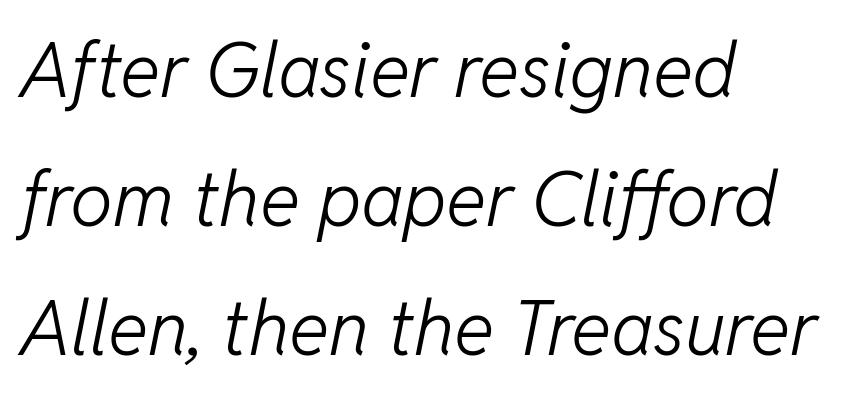
The line texture is even and compact thanks to regular tracking. Note the varied advance widths — an 'i' is clearly narrower than an 'm'. You can tell it's italic because the verticals aren't actually vertical. These lines are set flush left with a ragged right edge.
